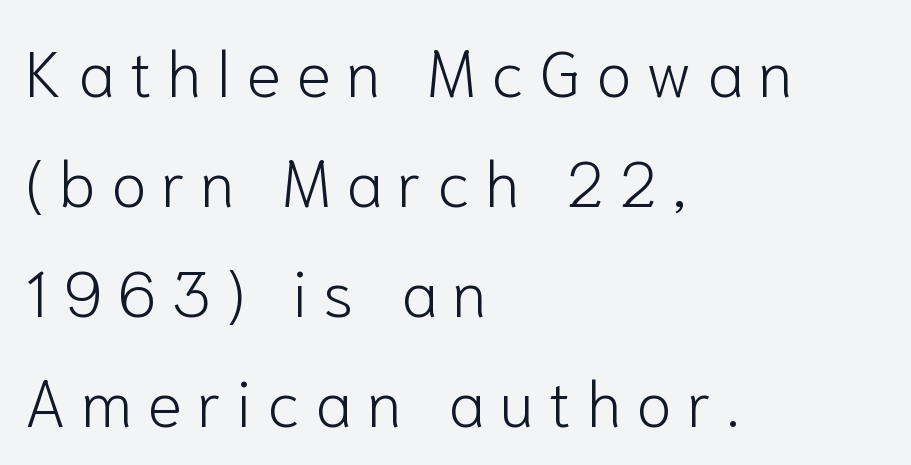
{"serif": "no", "italic": "no", "bold": "no", "weight": "light", "width": "normal", "stroke_contrast": "low", "x_height": "medium", "monospaced": "no", "underline": "no", "align": "left", "line_spacing": "normal", "line_spacing_ratio": 1.69, "letter_spacing": "wide", "letter_spacing_em": 0.23, "glyph_px": 65}
